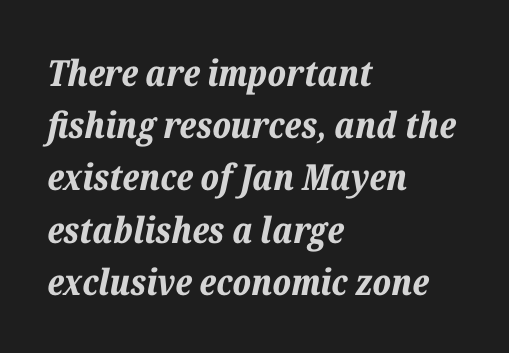
The image shows 36 px bold type, italic (leaning right); set left-aligned, normal line spacing (1.45x), normal letter spacing, not underlined; low stroke contrast and a medium x-height.
